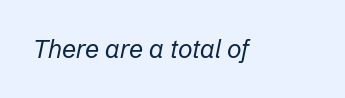
Q: Is the text bold? A: No.
Q: Is the text italic (slanted)? A: Yes, it leans right by about 12 degrees.
Q: Is the text underlined? A: No.
Q: Is the spacing between letters normal or unusually wide? A: Normal.
